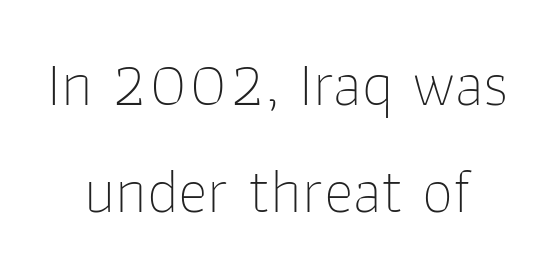
The image shows 63 px thin sans-serif type, upright; set normal line spacing (1.7x), normal letter spacing, not underlined; low stroke contrast and a medium x-height.
